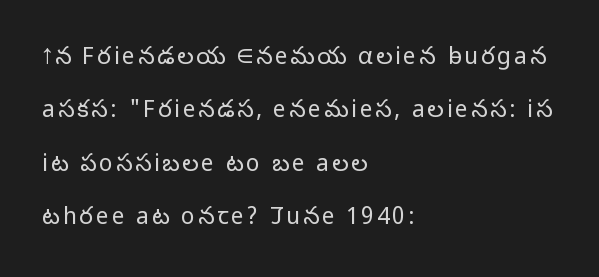
The image shows 23 px text type, upright; set left-aligned, loose line spacing (2.32x), not underlined.
